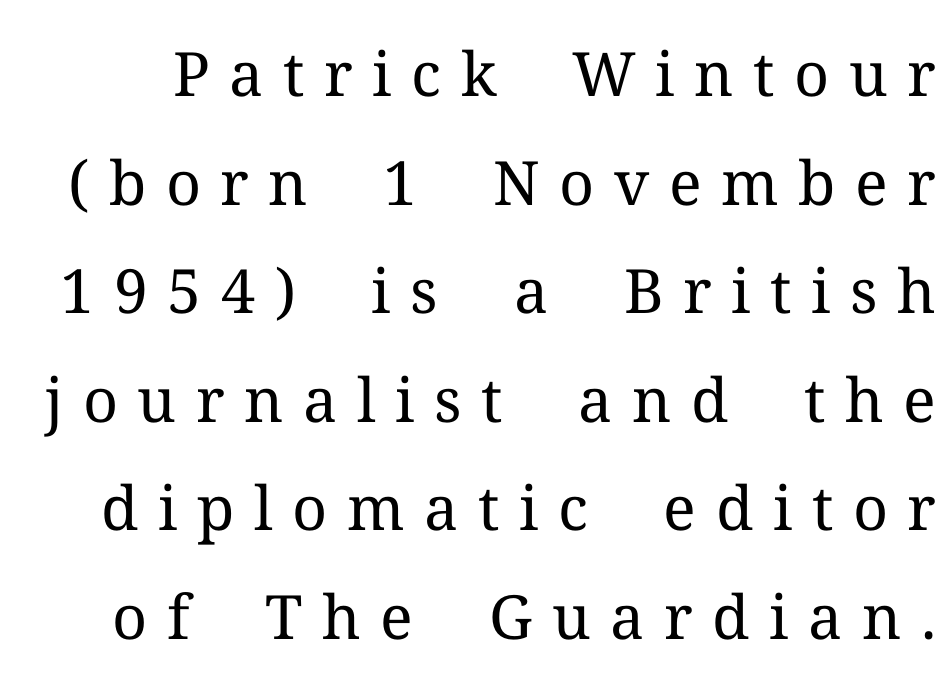
Check under the words: just untouched page. Glyph-to-glyph distance is far greater than everyday printed text. Small tapered or slab feet sit at the stroke ends, so this counts as serif. If you drew a line through each stem, it would be perfectly vertical. These glyphs show unthickened strokes, regular width or finer.
